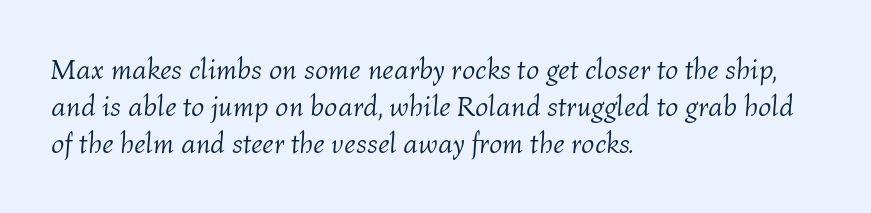
{"italic": "yes", "lean": "right", "slant_degrees": 4, "bold": "no", "weight": "light", "width": "normal", "stroke_contrast": "medium", "x_height": "medium", "monospaced": "no", "underline": "no", "align": "left", "line_spacing": "normal", "line_spacing_ratio": 1.28, "letter_spacing": "normal", "letter_spacing_em": 0.0, "glyph_px": 29}
